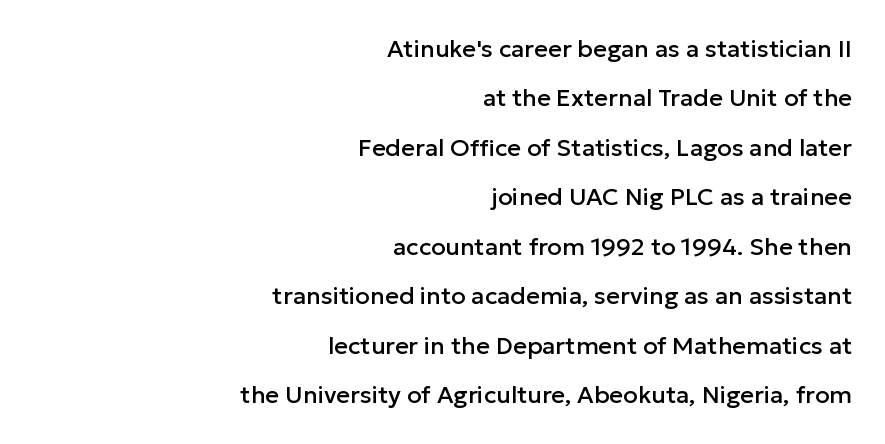
Every character sits straight up, as roman type does. The rendering uses a large line-height, opening up the rows. Compared with typical body copy, the letter spacing here is the same. Plain, unruled lines of type. The passage is arranged like a letterhead date or caption credit — flush right.
